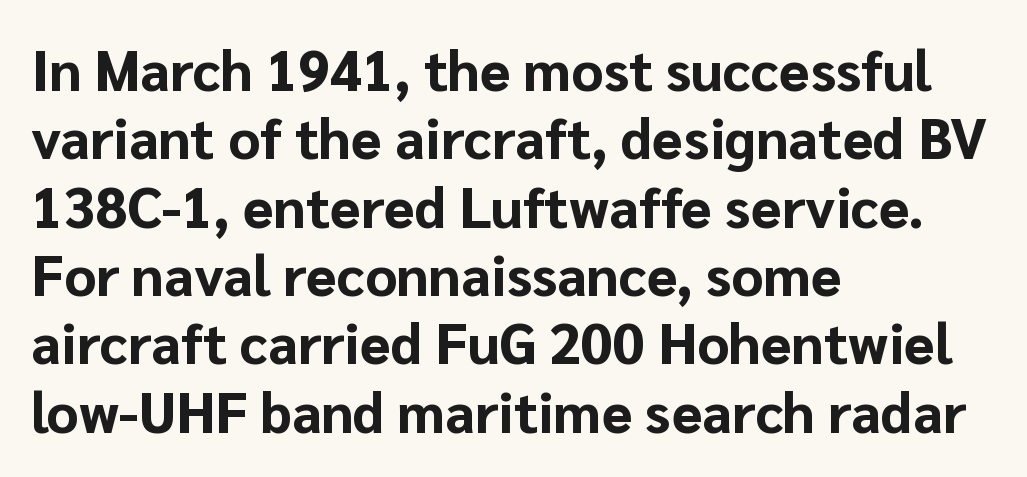
The image shows 56 px bold sans-serif type, upright; set left-aligned, line spacing 1.22x, normal letter spacing, not underlined; low stroke contrast and a medium x-height.
